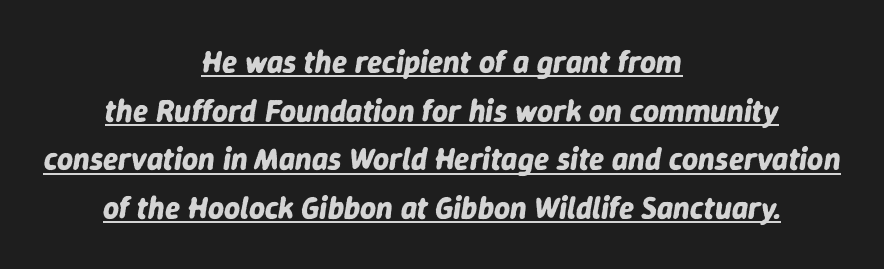
The image shows 31 px bold type, italic (leaning right); set centered, normal line spacing (1.57x), normal letter spacing, underlined; low stroke contrast and a medium x-height.
